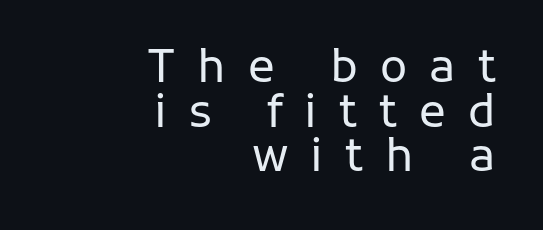
{"serif": "no", "italic": "no", "bold": "no", "weight": "regular", "width": "normal", "stroke_contrast": "low", "x_height": "medium", "monospaced": "no", "underline": "no", "align": "right", "line_spacing": "tight", "line_spacing_ratio": 0.99, "letter_spacing": "wide", "letter_spacing_em": 0.49, "glyph_px": 45}
